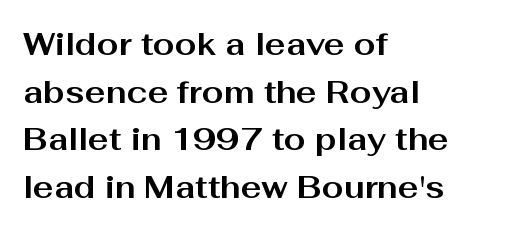
Q: Is the text bold? A: Yes.
Q: Is the text italic (slanted)? A: No, it is upright.
Q: Is the typeface a serif or a sans-serif typeface? A: Sans-serif.
Q: Is the text underlined? A: No.
Q: How is the paragraph aligned? A: Left-aligned.
Q: Is the spacing between letters normal or unusually wide? A: Normal.
Q: Is the spacing between lines tight, normal or loose? A: Normal.
Q: Width (condensed, normal, or wide)? A: Wide.
Q: Stroke contrast? A: Medium.
Q: x-height? A: Medium.
Q: Monospaced? A: No.
